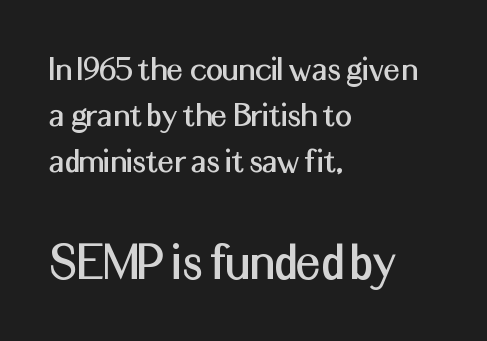
Unlike italic type, these characters show no tilt at all. Is there much room between lines? A standard amount, neither cramped nor airy. The letterforms sit shoulder to shoulder at normal distance. Typesetter's note — lower block bumped up in size, upper block left smaller.
